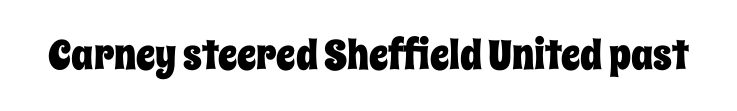
The image shows 41 px condensed type, upright; set normal letter spacing, not underlined; low stroke contrast and a large x-height.
